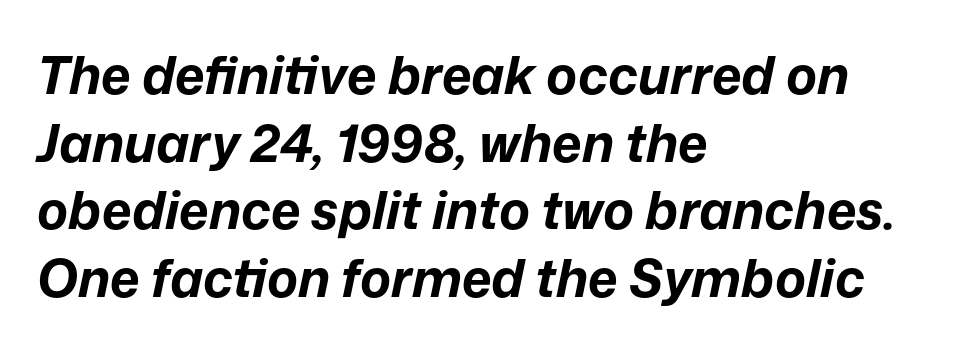
The text carries the slant typical of an italic or oblique font. Quick note: interline space is typical. Do the characters align in a grid? No, the font is proportional. Letters rest on an invisible, unmarked baseline. Honestly, the letter spacing is just normal — you wouldn't notice it. The face used here has the dense, thick strokes of a bold.
